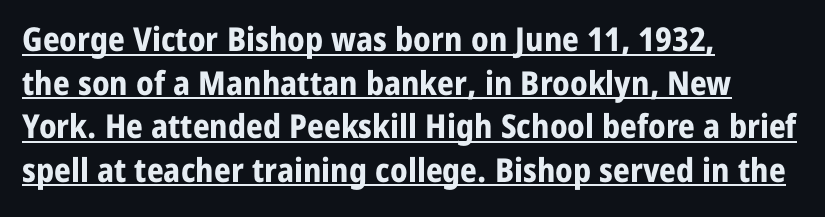
The face used here is proportionally spaced, like ordinary book or web type. The type sits square on the baseline with zero lean. The typeface chosen for these lines omits serifs. A student would call this left alignment; a typographer would say flush left, rag right. Students, observe the line beneath the letters — that is underlining.
